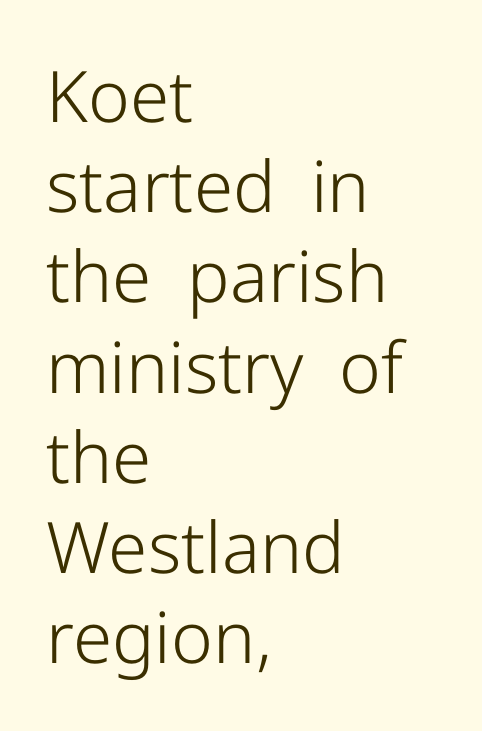
Q: Is the text bold? A: No.
Q: Is the text italic (slanted)? A: No, it is upright.
Q: Is the typeface a serif or a sans-serif typeface? A: Sans-serif.
Q: Is the text underlined? A: No.
Q: How is the paragraph aligned? A: Left-aligned.
Q: Is the spacing between letters normal or unusually wide? A: Normal.
Q: Is the spacing between lines tight, normal or loose? A: Normal.
Q: Width (condensed, normal, or wide)? A: Normal.
Q: Stroke contrast? A: Low.
Q: x-height? A: Medium.
Q: Monospaced? A: No.
